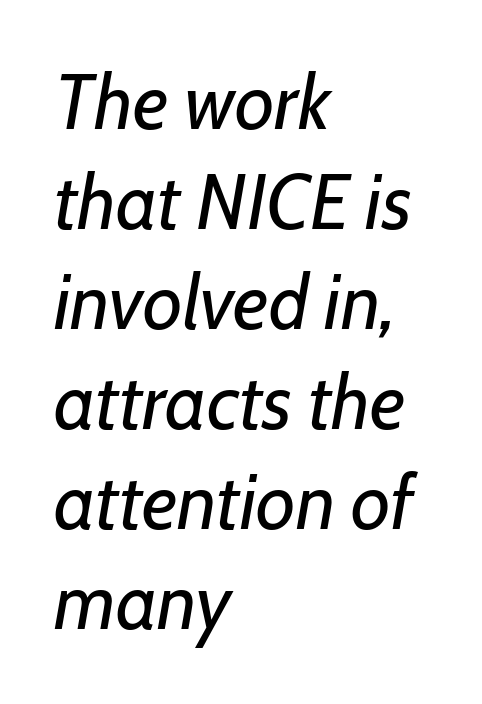
The image shows 77 px regular-weight type, italic (leaning right); set left-aligned, normal line spacing (1.3x), normal letter spacing, not underlined; low stroke contrast and a medium x-height.
